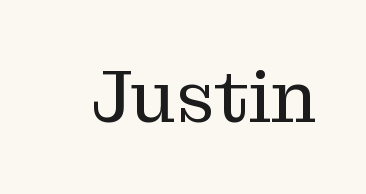
Q: Is the text bold? A: No.
Q: Is the text italic (slanted)? A: No, it is upright.
Q: Is the typeface a serif or a sans-serif typeface? A: Serif.
Q: Is the text underlined? A: No.
Q: Is the spacing between letters normal or unusually wide? A: Normal.
Q: Width (condensed, normal, or wide)? A: Normal.
Q: Stroke contrast? A: Medium.
Q: x-height? A: Medium.
Q: Monospaced? A: No.
